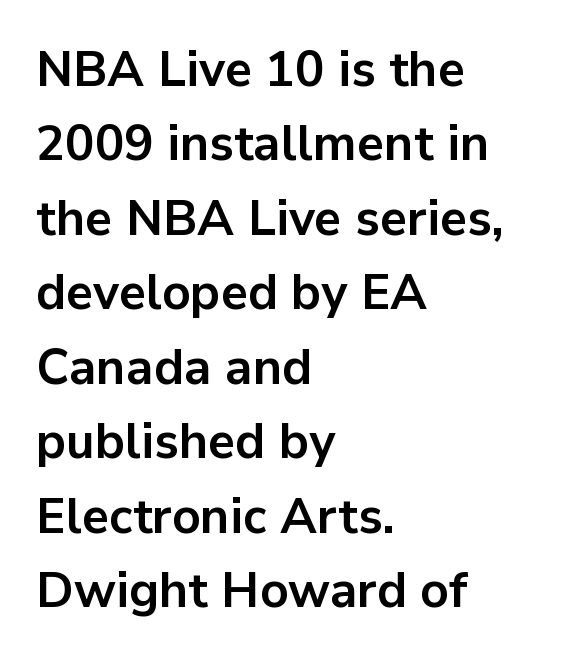
Q: Is the text bold? A: Yes.
Q: Is the text italic (slanted)? A: No, it is upright.
Q: Is the typeface a serif or a sans-serif typeface? A: Sans-serif.
Q: Is the text underlined? A: No.
Q: How is the paragraph aligned? A: Left-aligned.
Q: Is the spacing between letters normal or unusually wide? A: Normal.
Q: Is the spacing between lines tight, normal or loose? A: Normal.
Q: Width (condensed, normal, or wide)? A: Normal.
Q: Stroke contrast? A: Low.
Q: x-height? A: Medium.
Q: Monospaced? A: No.
